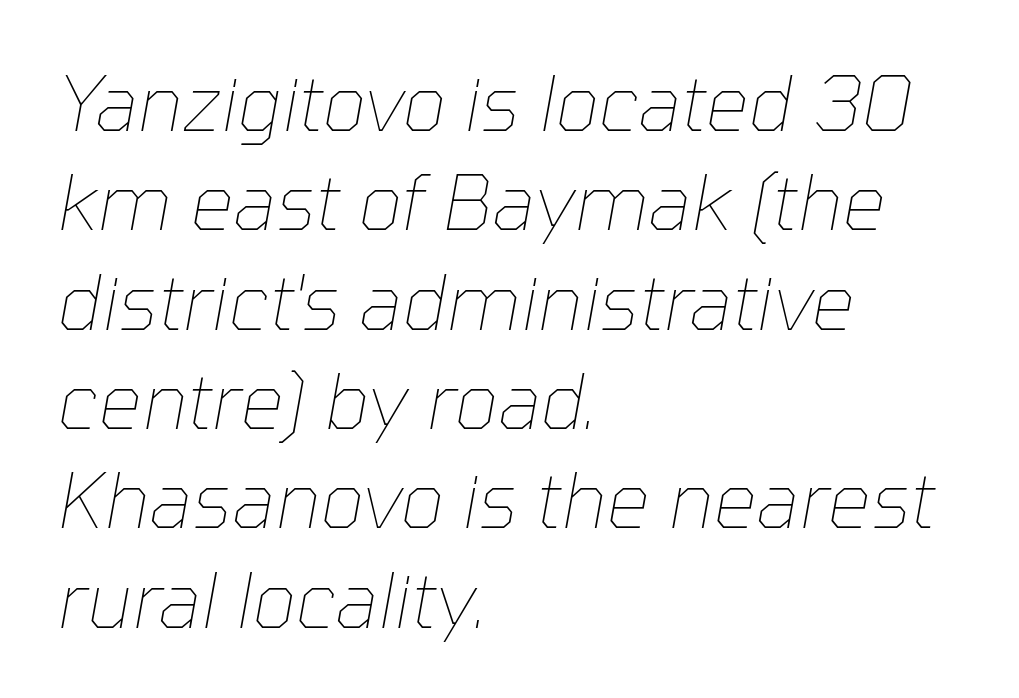
The image shows 77 px thin type, italic (leaning right); set left-aligned, normal line spacing (1.29x), normal letter spacing, not underlined; low stroke contrast and a medium x-height.
